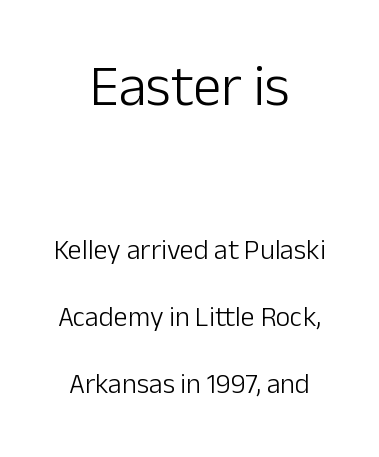
The image shows 57 px light sans-serif type, upright; set centered, loose line spacing (2.39x), normal letter spacing, not underlined; the first (top) block is 2.04x larger; low stroke contrast and a medium x-height.
